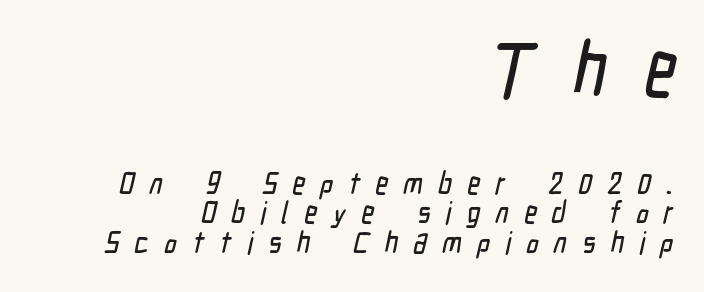
Q: Is the typeface a serif or a sans-serif typeface? A: Sans-serif.
Q: Is the text underlined? A: No.
Q: How is the paragraph aligned? A: Right-aligned.
Q: Is the spacing between letters normal or unusually wide? A: Unusually wide.
Q: Is the spacing between lines tight, normal or loose? A: Tight.
Q: Which block of text is set in a larger size, the first (top) or the second (bottom)? A: The first (top) one.
Q: Width (condensed, normal, or wide)? A: Condensed.
Q: Stroke contrast? A: Low.
Q: x-height? A: Medium.
Q: Monospaced? A: No.
